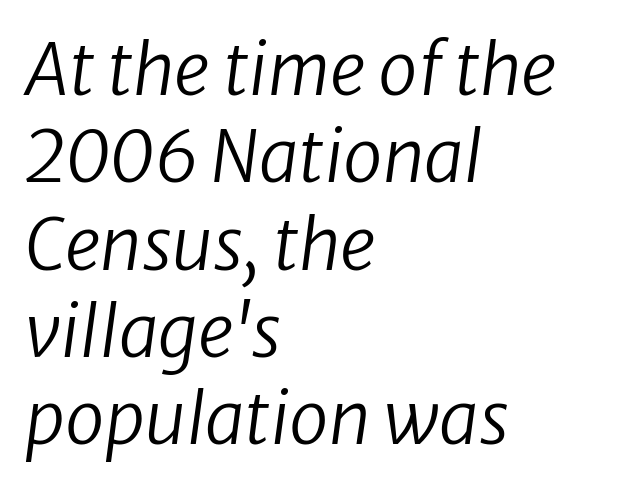
{"italic": "yes", "lean": "right", "slant_degrees": 8, "bold": "no", "weight": "regular", "width": "normal", "stroke_contrast": "low", "x_height": "medium", "monospaced": "no", "underline": "no", "align": "left", "line_spacing_ratio": 1.23, "letter_spacing": "normal", "letter_spacing_em": 0.0, "glyph_px": 71}
